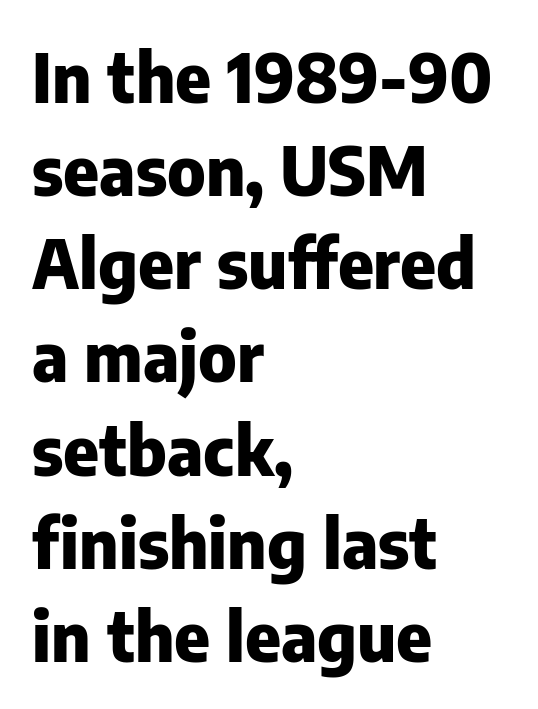
Q: Is the text bold? A: Yes.
Q: Is the text italic (slanted)? A: No, it is upright.
Q: Is the typeface a serif or a sans-serif typeface? A: Sans-serif.
Q: Is the text underlined? A: No.
Q: How is the paragraph aligned? A: Left-aligned.
Q: Is the spacing between letters normal or unusually wide? A: Normal.
Q: Is the spacing between lines tight, normal or loose? A: Normal.
Q: Width (condensed, normal, or wide)? A: Normal.
Q: Stroke contrast? A: Low.
Q: x-height? A: Medium.
Q: Monospaced? A: No.
